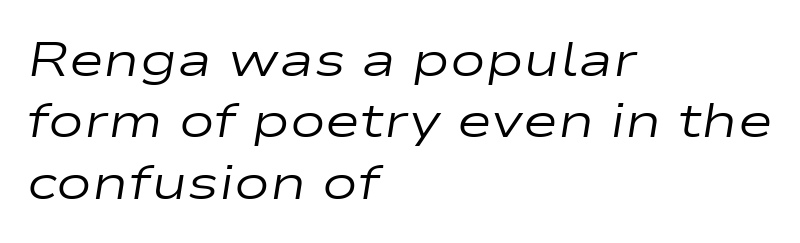
No chunkiness to these letters — they're not bold. This sample is left-justified, so line endings fall wherever the words run out. Beneath every word, the page is bare. Characters follow at the spacing the type designer built in. A typesetter would call this proportional, since set widths differ per character.
